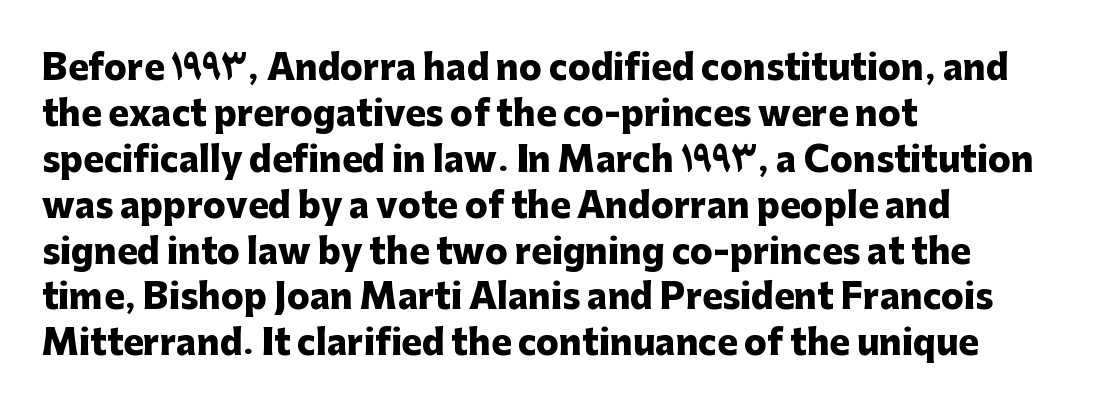
These lines are set flush left with a ragged right edge. The passage shown stacks its lines at a standard gap. Compared with an ordinary text face, these strokes are far heavier — a full bold. Underline: absent.
